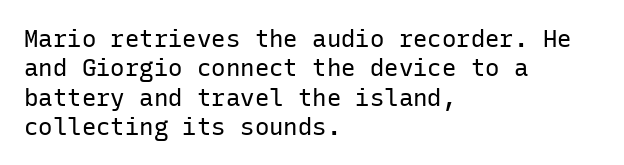
Q: Is the text bold? A: No.
Q: Is the text italic (slanted)? A: No, it is upright.
Q: Is the text underlined? A: No.
Q: How is the paragraph aligned? A: Left-aligned.
Q: Is the spacing between letters normal or unusually wide? A: Normal.
